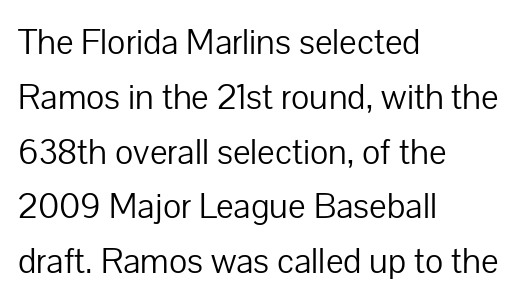
Q: Is the text bold? A: No.
Q: Is the text italic (slanted)? A: No, it is upright.
Q: Is the typeface a serif or a sans-serif typeface? A: Sans-serif.
Q: Is the text underlined? A: No.
Q: How is the paragraph aligned? A: Left-aligned.
Q: Is the spacing between letters normal or unusually wide? A: Normal.
Q: Is the spacing between lines tight, normal or loose? A: Normal.
Q: Width (condensed, normal, or wide)? A: Normal.
Q: Stroke contrast? A: Low.
Q: x-height? A: Medium.
Q: Monospaced? A: No.
